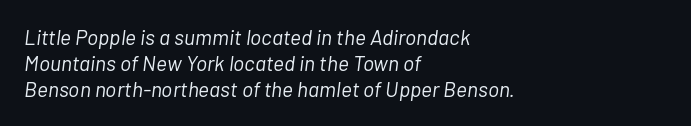
Words appear dense and cohesive because spacing is normal. Is this a heavy cut? Hardly; it is regular or lighter. The typesetter chose a ragged-right arrangement here. You can tell it's italic because the verticals aren't actually vertical.
